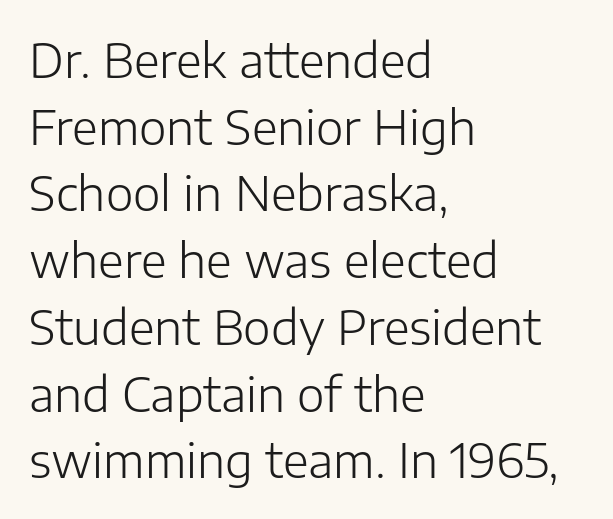
{"serif": "no", "italic": "no", "bold": "no", "weight": "light", "width": "normal", "stroke_contrast": "low", "x_height": "medium", "monospaced": "no", "underline": "no", "align": "left", "line_spacing": "normal", "line_spacing_ratio": 1.42, "letter_spacing": "normal", "letter_spacing_em": 0.0, "glyph_px": 47}
